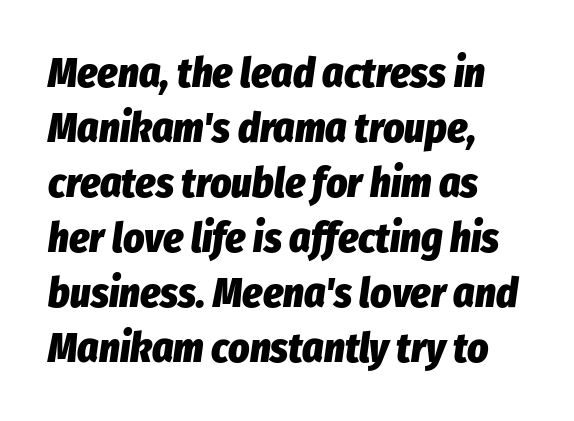
Q: Is the text bold? A: Yes.
Q: Is the text italic (slanted)? A: Yes, it leans right by about 8 degrees.
Q: Is the text underlined? A: No.
Q: How is the paragraph aligned? A: Left-aligned.
Q: Is the spacing between letters normal or unusually wide? A: Normal.
Q: Is the spacing between lines tight, normal or loose? A: Normal.
Q: Width (condensed, normal, or wide)? A: Condensed.
Q: Stroke contrast? A: Low.
Q: x-height? A: Medium.
Q: Monospaced? A: No.
